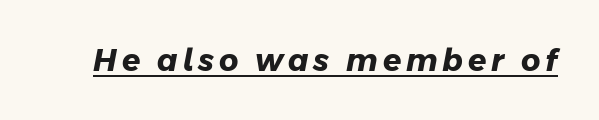
The image shows 30 px heavy sans-serif type; set underlined; low stroke contrast and a medium x-height.
